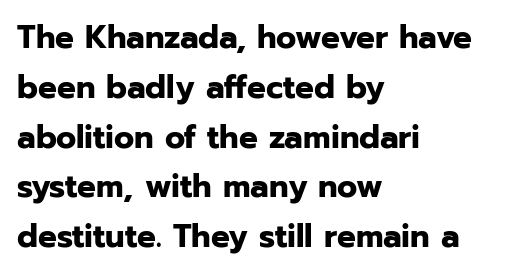
The image shows 33 px bold sans-serif type, upright; set left-aligned, normal line spacing (1.51x), normal letter spacing, not underlined; low stroke contrast and a medium x-height.
